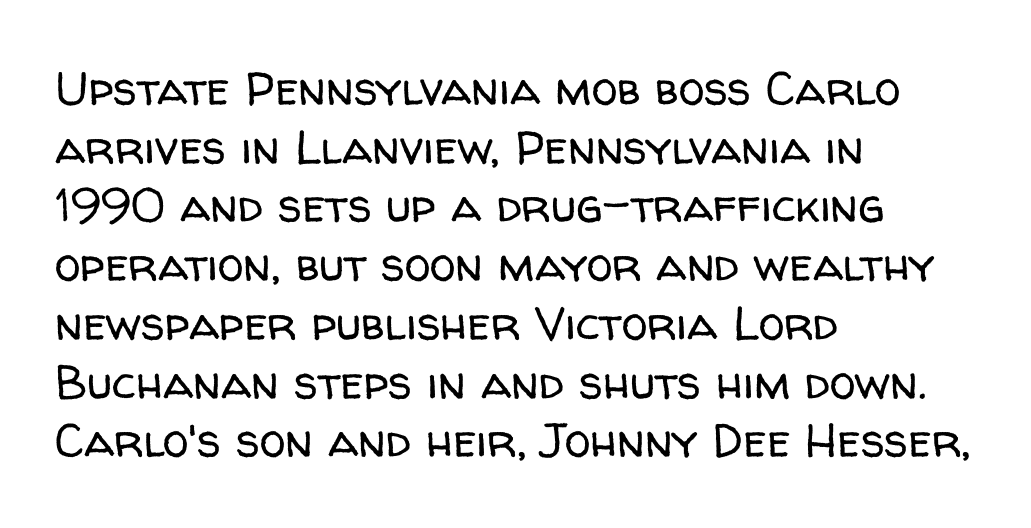
A typesetter would label this face a sans. The specimen reads as upright at a glance. The letters advance in unequal steps, a hallmark of proportional type. Standard letterfit; no display-style spreading of the glyphs.
